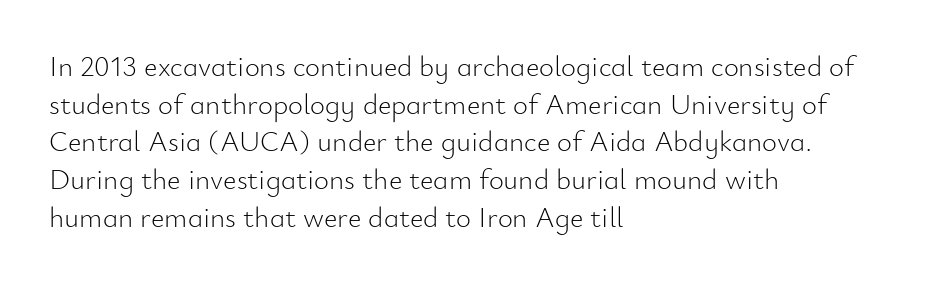
Q: Is the text bold? A: No.
Q: Is the text italic (slanted)? A: No, it is upright.
Q: Is the typeface a serif or a sans-serif typeface? A: Sans-serif.
Q: Is the text underlined? A: No.
Q: How is the paragraph aligned? A: Left-aligned.
Q: Is the spacing between letters normal or unusually wide? A: Normal.
Q: Is the spacing between lines tight, normal or loose? A: Normal.
Q: Width (condensed, normal, or wide)? A: Normal.
Q: Stroke contrast? A: Low.
Q: x-height? A: Small.
Q: Monospaced? A: No.
